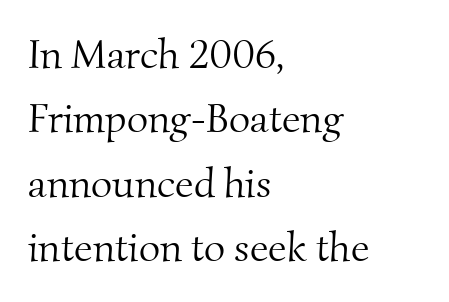
Q: Is the text bold? A: No.
Q: Is the typeface a serif or a sans-serif typeface? A: Serif.
Q: Is the text underlined? A: No.
Q: How is the paragraph aligned? A: Left-aligned.
Q: Is the spacing between letters normal or unusually wide? A: Normal.
Q: Is the spacing between lines tight, normal or loose? A: Normal.
Q: Width (condensed, normal, or wide)? A: Normal.
Q: Stroke contrast? A: Medium.
Q: x-height? A: Small.
Q: Monospaced? A: No.
